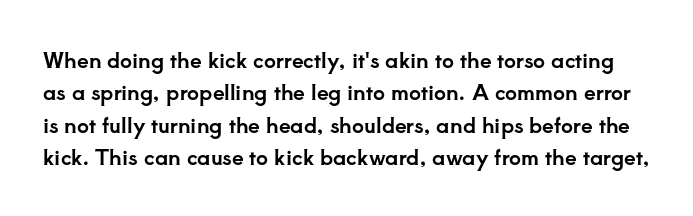
{"italic": "no", "underline": "no", "line_spacing": "normal", "line_spacing_ratio": 1.54, "letter_spacing": "normal", "letter_spacing_em": 0.0, "glyph_px": 21}
